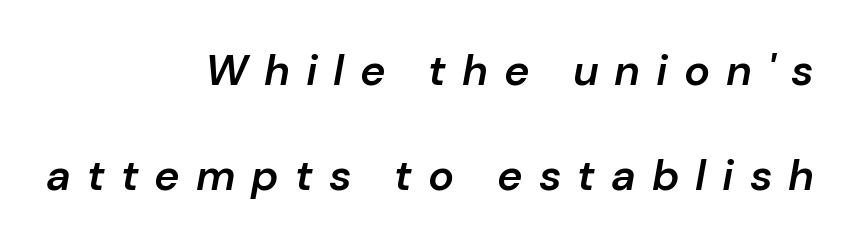
The strip under each line holds only bare page. The type is letterspaced generously, with wide tracking. The letters advance in unequal steps, a hallmark of proportional type. All the whitespace from short lines collects on the left. Students, observe: this is what heavily led, spacious text looks like.
